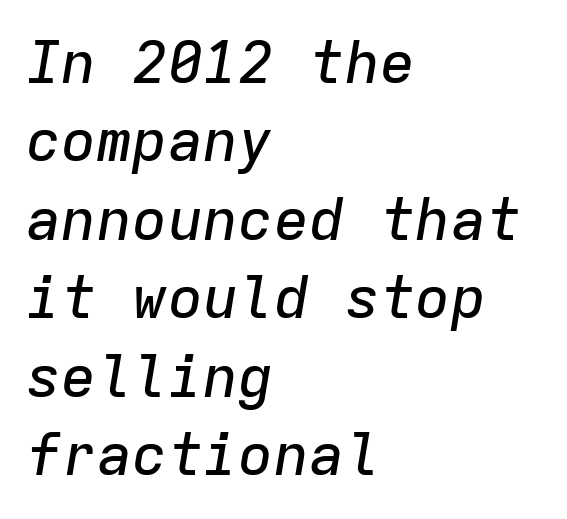
Q: Is the text italic (slanted)? A: Yes, it leans right by about 9 degrees.
Q: Is the text underlined? A: No.
Q: How is the paragraph aligned? A: Left-aligned.
Q: Is the spacing between letters normal or unusually wide? A: Normal.
Q: Is the spacing between lines tight, normal or loose? A: Normal.
Q: Width (condensed, normal, or wide)? A: Normal.
Q: Stroke contrast? A: Low.
Q: x-height? A: Medium.
Q: Monospaced? A: Yes.
